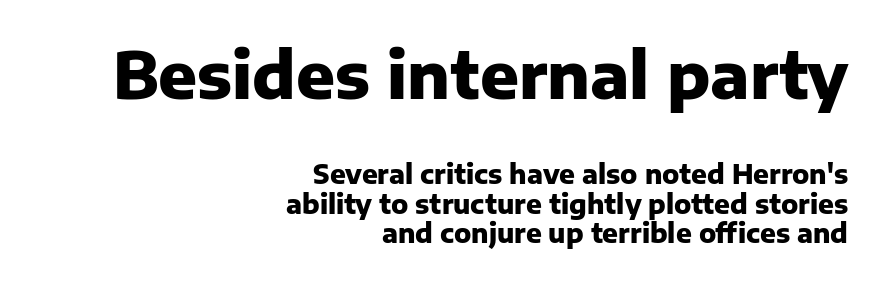
{"serif": "no", "italic": "no", "bold": "yes", "weight": "heavy", "width": "normal", "stroke_contrast": "low", "x_height": "medium", "monospaced": "no", "underline": "no", "align": "right", "line_spacing": "tight", "line_spacing_ratio": 1.14, "letter_spacing": "normal", "letter_spacing_em": 0.0, "larger_block": "first", "size_ratio": 2.46, "glyph_px": 64}
